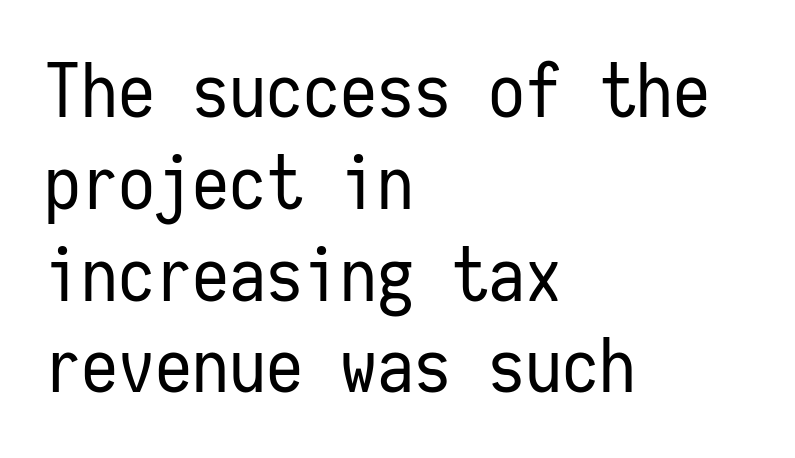
The image shows 74 px regular-weight, condensed sans-serif type, upright, monospaced; set left-aligned, line spacing 1.24x, normal letter spacing, not underlined; low stroke contrast and a medium x-height.
